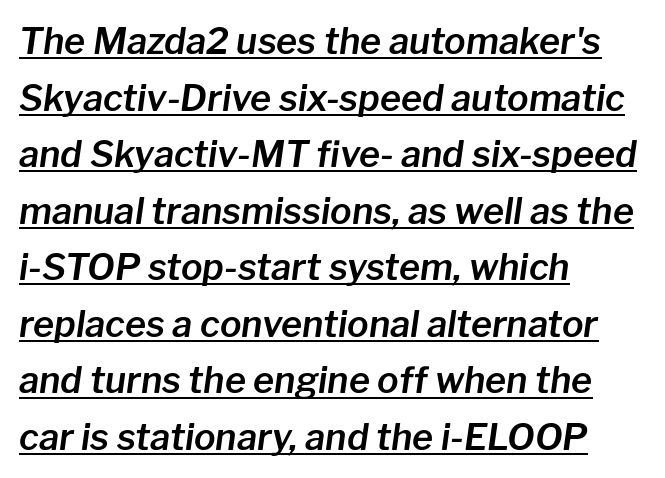
Character widths vary here, with narrow letters taking less room than wide ones. In terms of letterspacing, this is plain default setting. The specimen includes a rule beneath the text block's lines. Rows of type keep a routine distance in the vertical direction.
